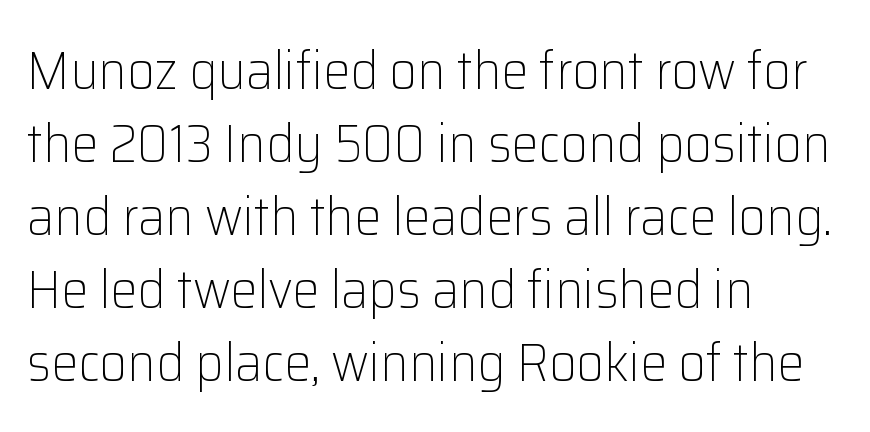
The string is rendered with underlining switched off. Caption: multi-line text, flush left, ragged right. The type family on display is of the sans-serif kind. There is no visible air inserted between adjacent glyphs. The lettering holds an erect, upright posture throughout.
